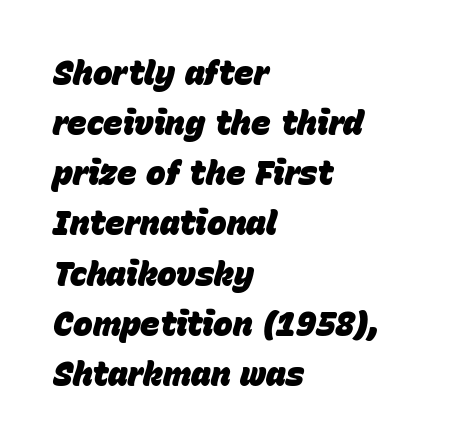
The image shows 33 px heavy type, italic (leaning right); set left-aligned, normal line spacing (1.52x), normal letter spacing, not underlined; low stroke contrast and a large x-height.
